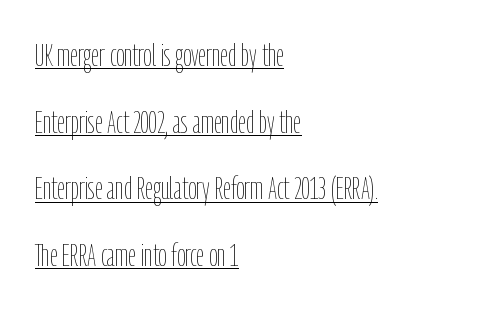
The image shows 32 px thin, condensed type, upright; set left-aligned, loose line spacing (2.08x), normal letter spacing, underlined; low stroke contrast and a medium x-height.
